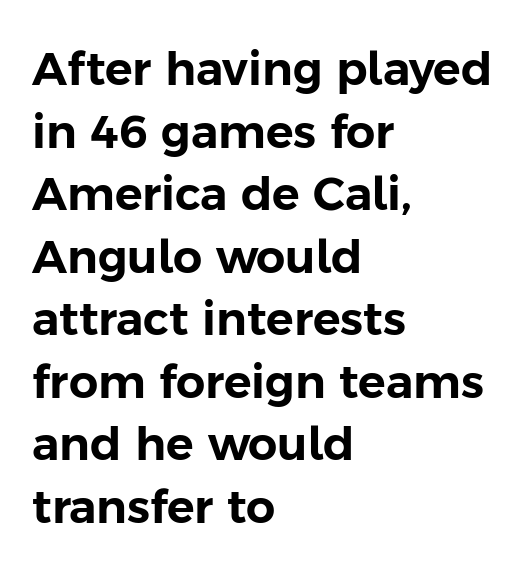
Q: Is the text italic (slanted)? A: No, it is upright.
Q: Is the typeface a serif or a sans-serif typeface? A: Sans-serif.
Q: Is the text underlined? A: No.
Q: How is the paragraph aligned? A: Left-aligned.
Q: Is the spacing between letters normal or unusually wide? A: Normal.
Q: Is the spacing between lines tight, normal or loose? A: Normal.
Q: Width (condensed, normal, or wide)? A: Normal.
Q: Stroke contrast? A: Low.
Q: x-height? A: Medium.
Q: Monospaced? A: No.
